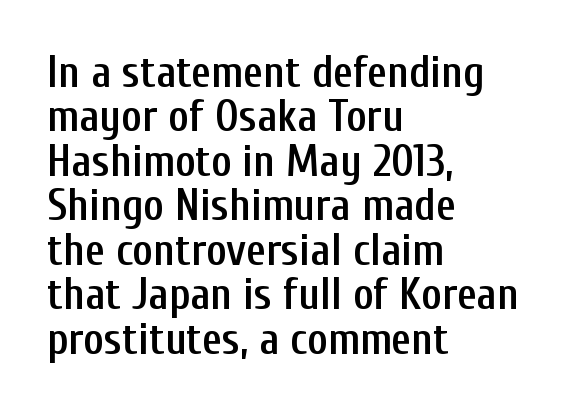
{"serif": "no", "italic": "no", "bold": "semi", "weight": "semibold", "width": "condensed", "stroke_contrast": "low", "x_height": "medium", "monospaced": "no", "underline": "no", "align": "left", "line_spacing": "tight", "line_spacing_ratio": 1.01, "letter_spacing": "normal", "letter_spacing_em": 0.0, "glyph_px": 44}
